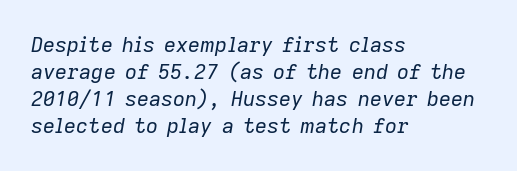
Q: Is the text bold? A: No.
Q: Is the text italic (slanted)? A: Yes, it leans right by about 9 degrees.
Q: Is the text underlined? A: No.
Q: How is the paragraph aligned? A: Left-aligned.
Q: Is the spacing between letters normal or unusually wide? A: Normal.
Q: Is the spacing between lines tight, normal or loose? A: Normal.
